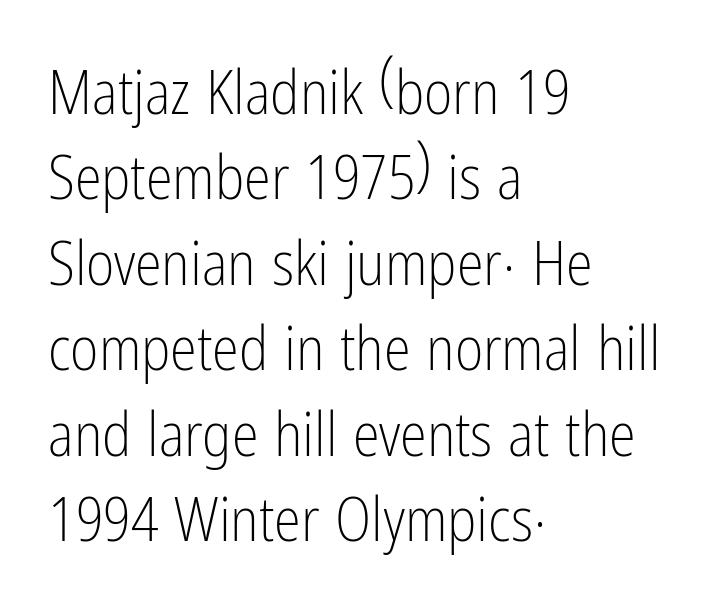
The text was rendered using a sans face with plain stroke endings. Check under the words: just untouched page. Visually the block forms a straight wall on the left and a jagged coastline on the right. The letters advance in unequal steps, a hallmark of proportional type. The type is set solid horizontally, with unmodified tracking.
